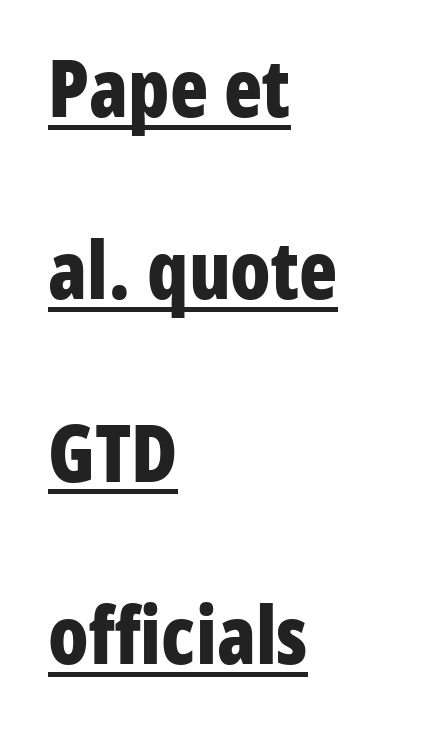
{"serif": "no", "italic": "no", "bold": "yes", "weight": "bold", "width": "condensed", "stroke_contrast": "low", "x_height": "medium", "monospaced": "no", "underline": "yes", "align": "left", "line_spacing": "loose", "line_spacing_ratio": 2.31, "letter_spacing": "normal", "letter_spacing_em": 0.0, "glyph_px": 79}
